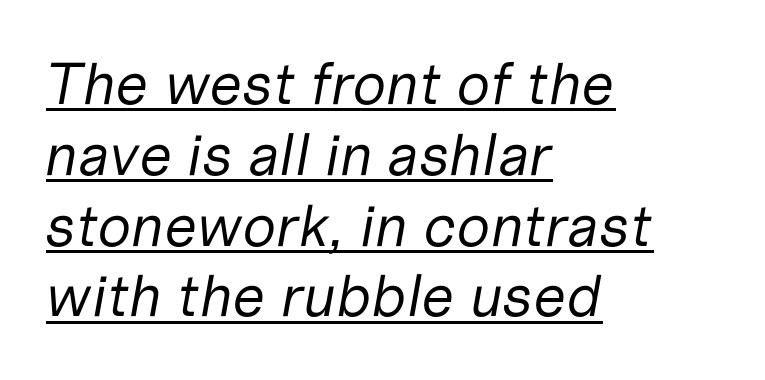
This sample has the flowing, uneven cadence of proportional lettering. Is the letter spacing exaggerated? No — it looks like the ordinary default. The passage shown is underscored from start to finish. It's the slanting kind of type.
